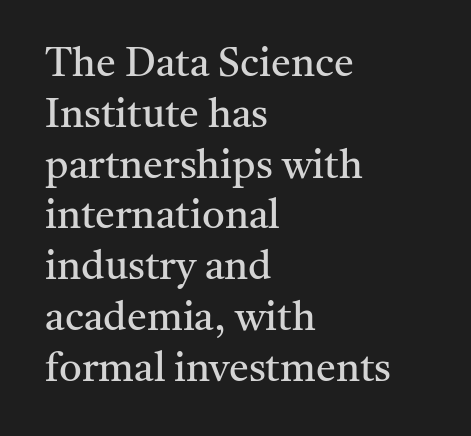
The designer left line spacing at the default. The designer went with a serif here, giving each stem small feet. Compared with a typical body face, this is equally light or lighter still. Reading down the block, your eye returns to a fixed left position each line. Quick note: underline off. The lettering stays uniformly vertical, giving the passage a roman look.
